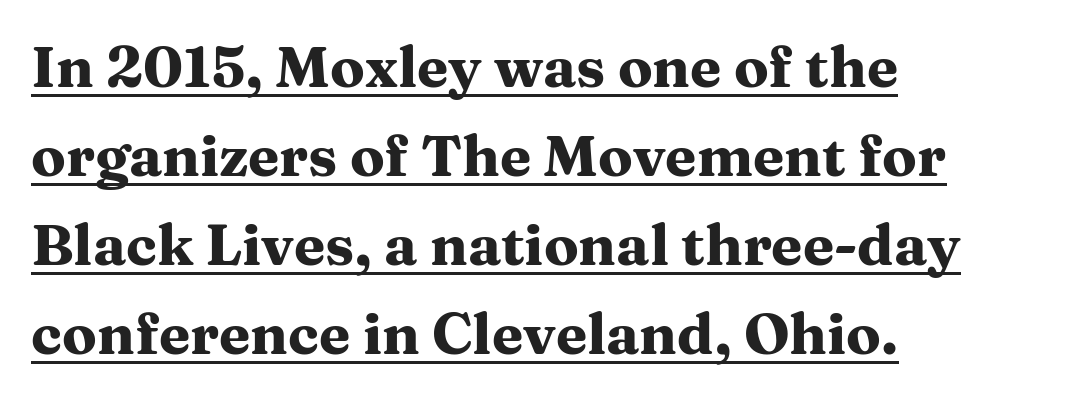
Q: Is the text bold? A: Yes.
Q: Is the text italic (slanted)? A: No, it is upright.
Q: Is the typeface a serif or a sans-serif typeface? A: Serif.
Q: Is the text underlined? A: Yes.
Q: How is the paragraph aligned? A: Left-aligned.
Q: Is the spacing between letters normal or unusually wide? A: Normal.
Q: Is the spacing between lines tight, normal or loose? A: Normal.
Q: Width (condensed, normal, or wide)? A: Wide.
Q: Stroke contrast? A: Medium.
Q: x-height? A: Medium.
Q: Monospaced? A: No.
